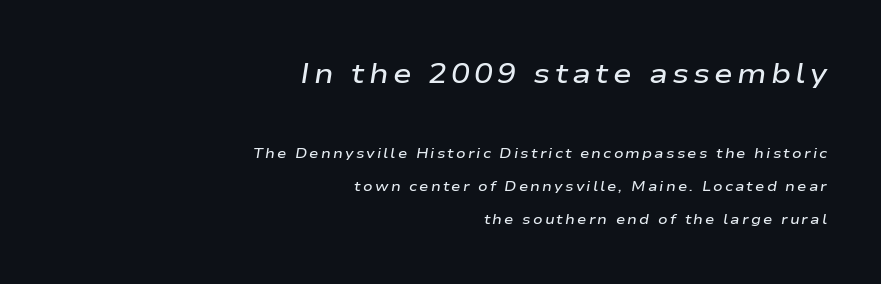
The image shows 28 px semibold, wide type, italic (leaning right); set right-aligned, loose line spacing (2.37x), not underlined; the first (top) block is 2.0x larger; low stroke contrast and a medium x-height.
